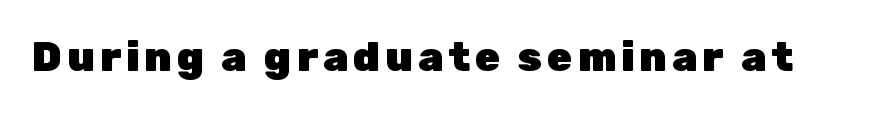
The image shows 41 px heavy sans-serif type, upright; set not underlined; low stroke contrast and a medium x-height.
